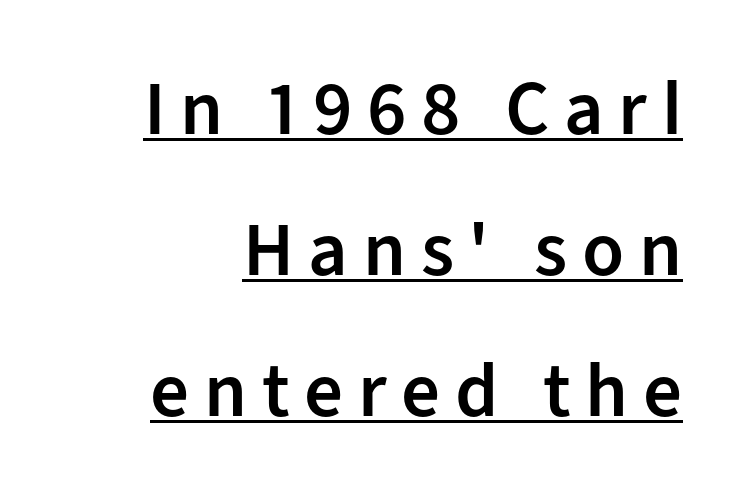
The image shows 77 px semibold sans-serif type, upright; set right-aligned, line spacing 1.83x, underlined; low stroke contrast and a medium x-height.
